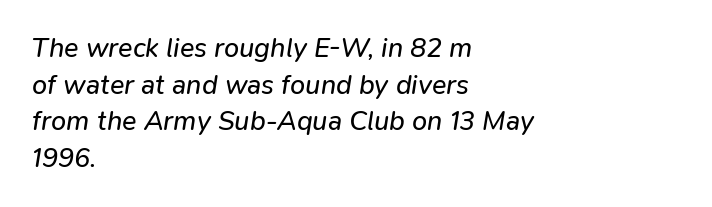
{"italic": "yes", "lean": "right", "slant_degrees": 9, "bold": "no", "underline": "no", "align": "left", "line_spacing": "normal", "line_spacing_ratio": 1.36, "letter_spacing": "normal", "letter_spacing_em": 0.0, "glyph_px": 27}
